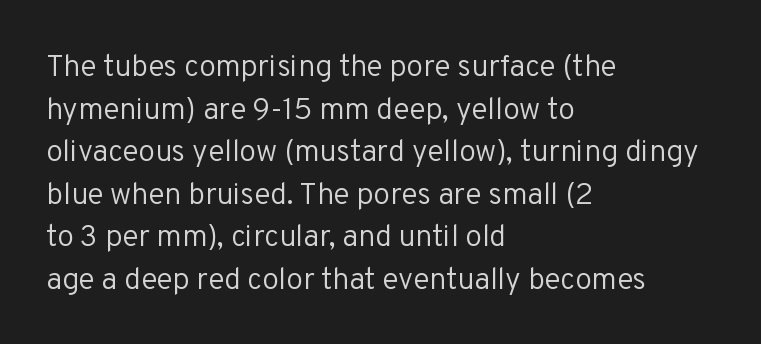
The specimen reads as upright at a glance. Inter-character spacing is left at the font's built-in metrics. The passage shown stacks its lines at a standard gap. The type family on display is of the sans-serif kind.
